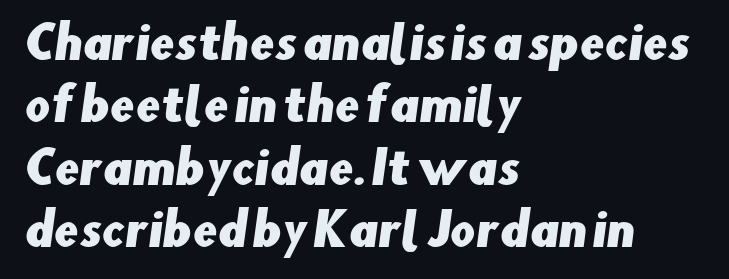
The image shows 44 px sans-serif type; set left-aligned, normal line spacing (1.42x), normal letter spacing, not underlined; low stroke contrast and a small x-height.
